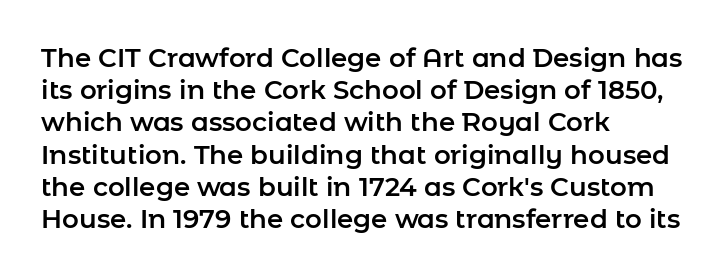
The image shows 26 px text type, upright; set left-aligned, line spacing 1.24x, normal letter spacing, not underlined.
